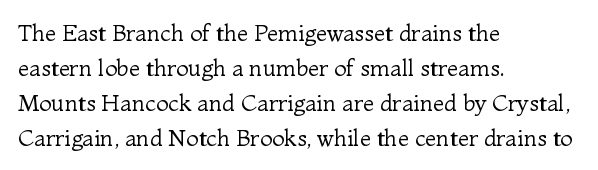
Weight: not bold — regular or lighter. The typesetter chose a ragged-right arrangement here. Each new line begins a customary step beneath the previous one. You could call the tracking neutral — neither tight nor loose. Only glyphs here, with clear space below each row. You can tell it's not italic because the verticals are truly vertical.
